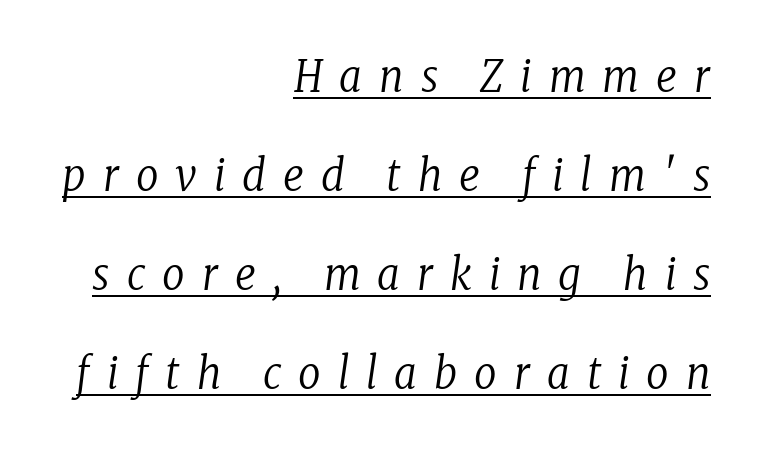
Tall strokes in this sample are angled rather than plumb. Proportional: the letters do not fall into vertical columns. These lines are composed in type with serifs. Does extra space separate the letters? Yes, quite a lot of it. The glyphs are accompanied by a horizontal stroke just below them. The line-height multiplier appears high, well above default.
